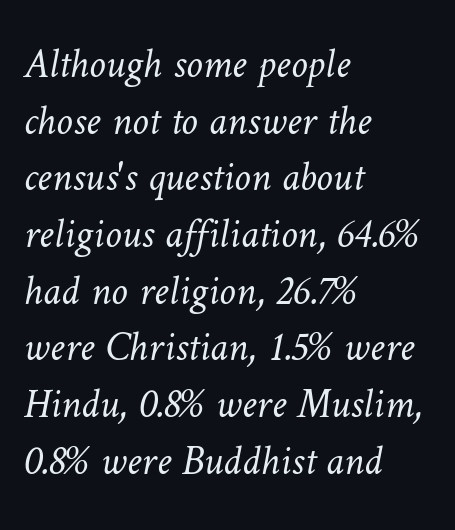
The space directly below the letters is spotless. You could not count columns in this text — the font is proportionally spaced. The paragraph has a hard left edge and a soft right edge. Glyph-to-glyph distance matches everyday printed text. Does the leading feel generous? No, just average. This is not heavy type; no bold has been used.
